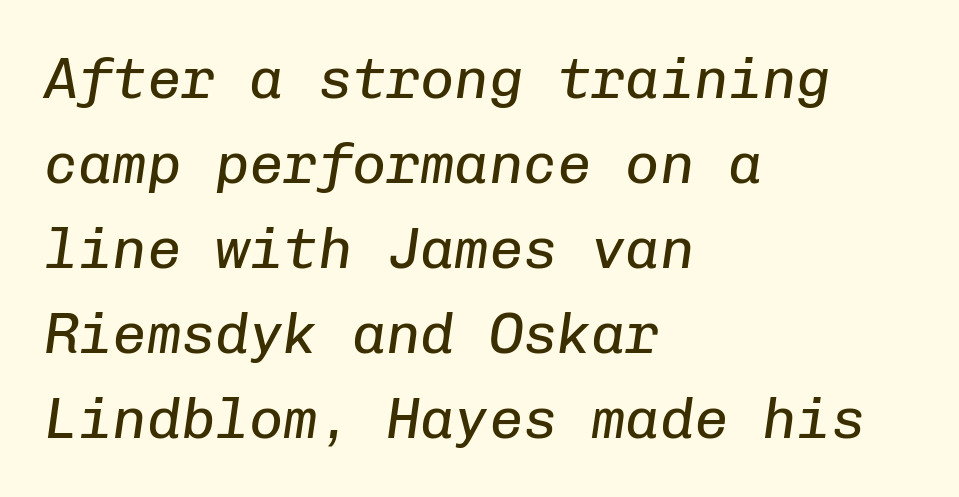
The image shows 57 px regular-weight type, italic (leaning right), monospaced; set left-aligned, normal line spacing (1.49x), normal letter spacing, not underlined; low stroke contrast and a medium x-height.
